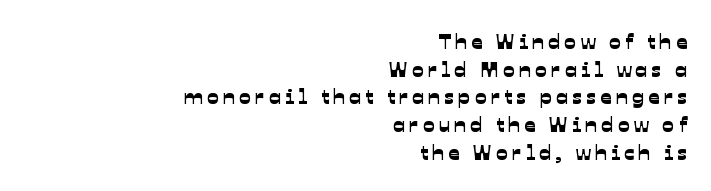
The designer left line spacing at the default. The baseline area is clear. Casual observation: everything's shoved over to the right.
